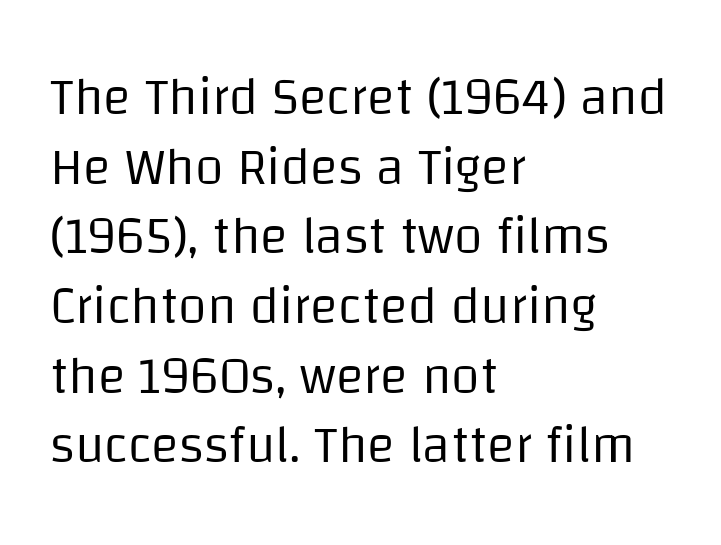
The image shows 52 px regular-weight sans-serif type, upright; set left-aligned, normal line spacing (1.34x), normal letter spacing, not underlined; low stroke contrast and a large x-height.
